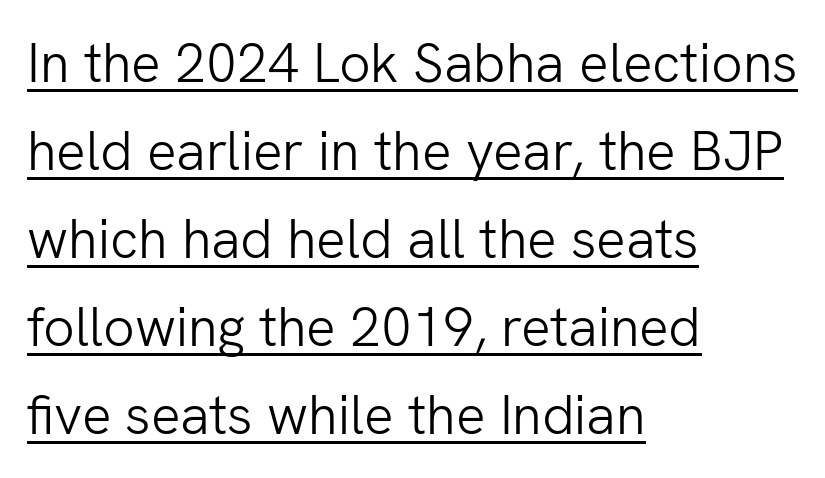
The vertical gap from one line to the next is medium. The passage shown is typed in a proportional face where columns would drift. Every row of glyphs begins at an identical x-position on the left. The letters stand straight up with perfectly vertical stems. Beneath each row of characters lies a ruled line. Ink coverage per letter is moderate at most.
